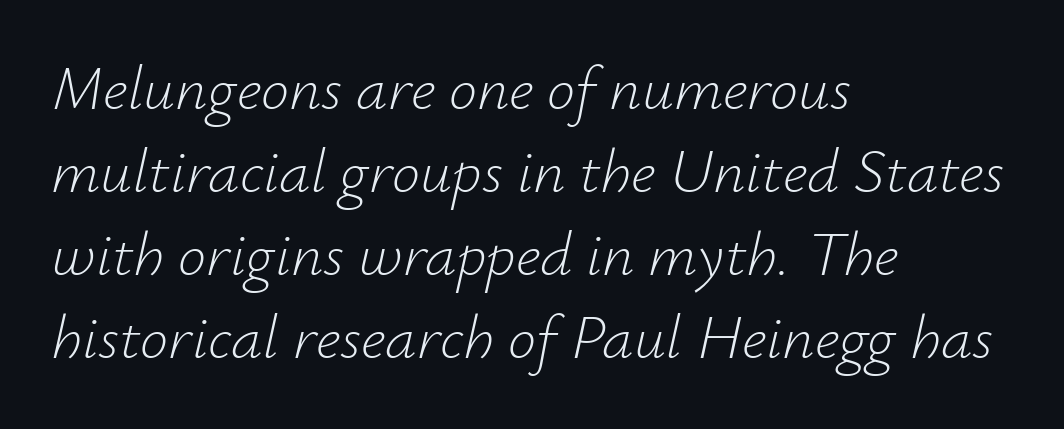
{"italic": "yes", "lean": "right", "slant_degrees": 12, "bold": "no", "weight": "light", "width": "normal", "stroke_contrast": "low", "x_height": "small", "monospaced": "no", "underline": "no", "align": "left", "line_spacing": "normal", "line_spacing_ratio": 1.32, "letter_spacing": "normal", "letter_spacing_em": 0.0, "glyph_px": 63}
